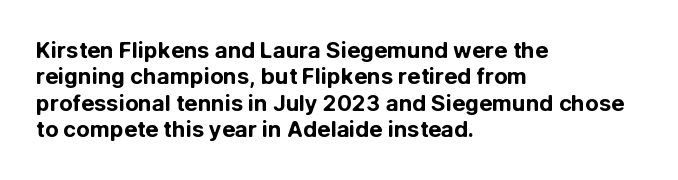
{"italic": "no", "bold": "yes", "underline": "no", "align": "left", "line_spacing_ratio": 1.2, "letter_spacing": "normal", "letter_spacing_em": 0.0, "glyph_px": 22}
